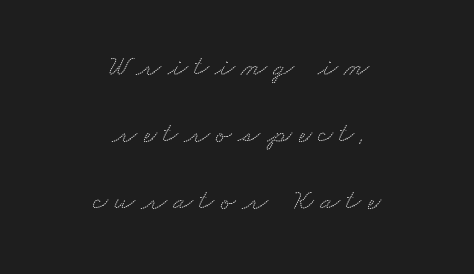
The image shows 29 px wide type; set centered, loose line spacing (2.31x), unusually wide letter spacing (+0.22 em), not underlined; low stroke contrast and a small x-height.
